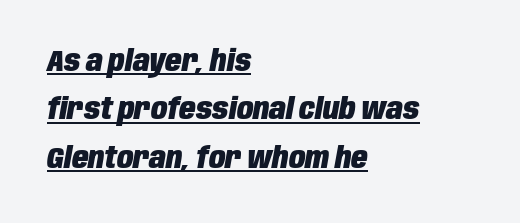
The image shows 30 px heavy, condensed type, italic (leaning right); set left-aligned, normal line spacing (1.61x), normal letter spacing, underlined; low stroke contrast and a large x-height.
